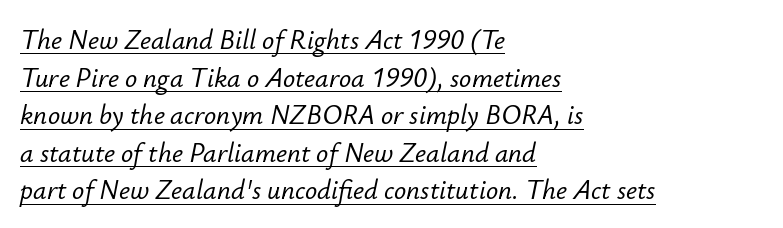
Q: Is the text italic (slanted)? A: Yes, it leans right by about 12 degrees.
Q: Is the text underlined? A: Yes.
Q: How is the paragraph aligned? A: Left-aligned.
Q: Is the spacing between letters normal or unusually wide? A: Normal.
Q: Is the spacing between lines tight, normal or loose? A: Normal.
